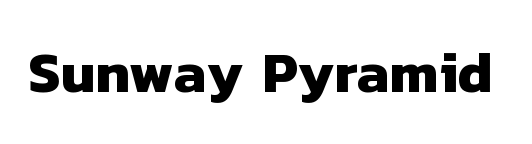
Q: Is the text bold? A: Yes.
Q: Is the typeface a serif or a sans-serif typeface? A: Sans-serif.
Q: Is the text underlined? A: No.
Q: Is the spacing between letters normal or unusually wide? A: Normal.
Q: Width (condensed, normal, or wide)? A: Normal.
Q: Stroke contrast? A: Low.
Q: x-height? A: Medium.
Q: Monospaced? A: No.
